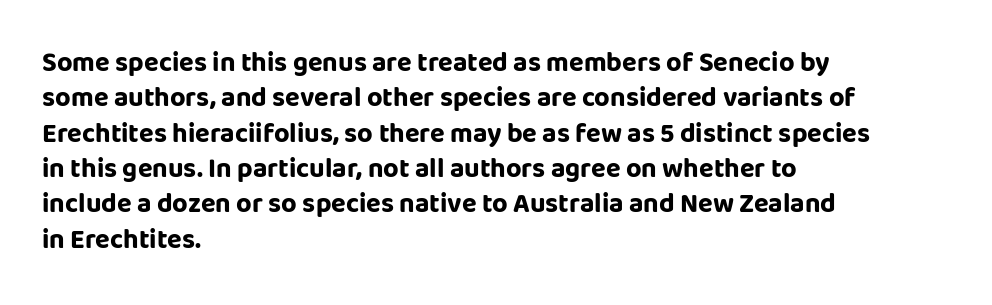
The image shows 27 px bold type, upright; set left-aligned, normal line spacing (1.31x), normal letter spacing, not underlined.
